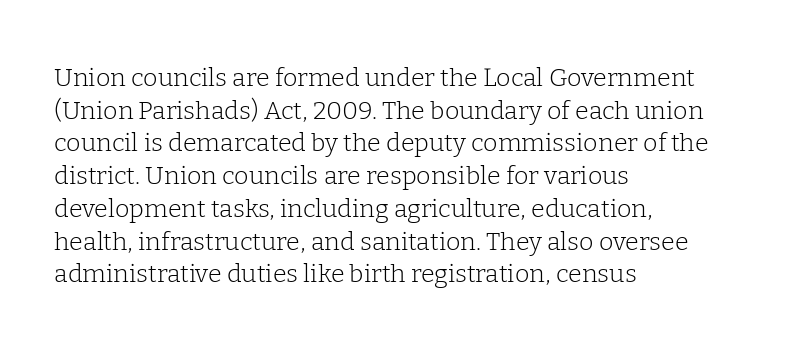
What's the leading like? Ordinary, nothing unusual. The passage shown has conventional tracking throughout. The typography opts for an upright posture over an oblique one. The passage is arranged the way most books set body copy — flush left.
